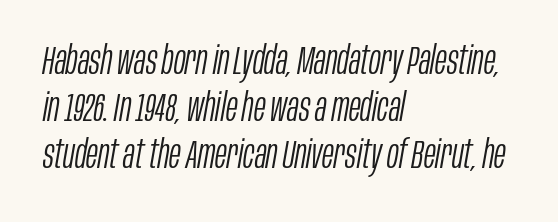
The image shows 39 px light, condensed type, italic (leaning right); set left-aligned, line spacing 1.21x, normal letter spacing, not underlined; low stroke contrast and a large x-height.
